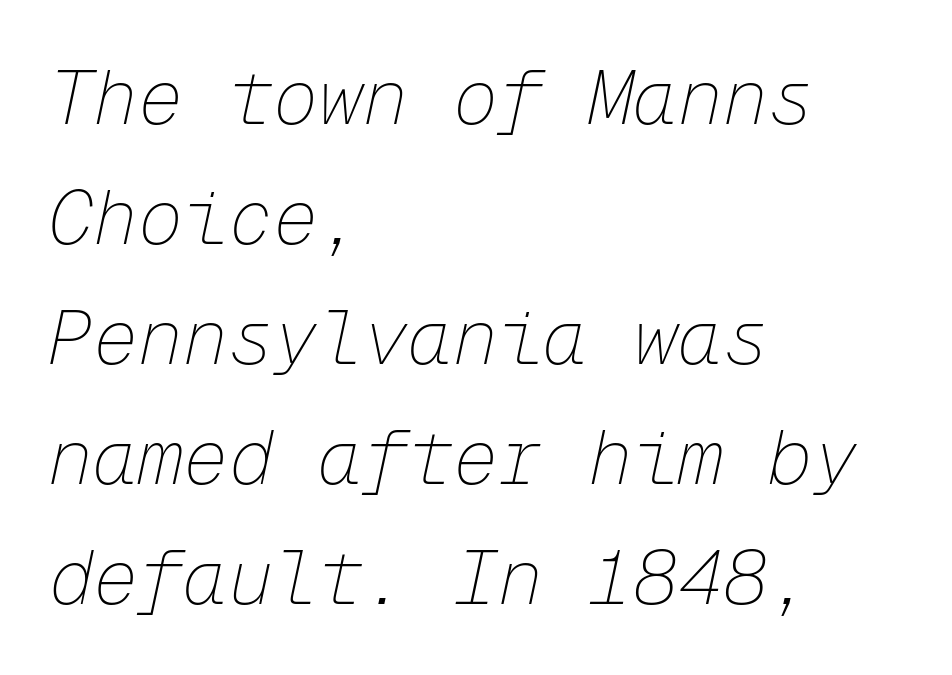
The image shows 75 px thin type, italic (leaning right), monospaced; set left-aligned, normal line spacing (1.6x), normal letter spacing, not underlined; low stroke contrast and a medium x-height.
